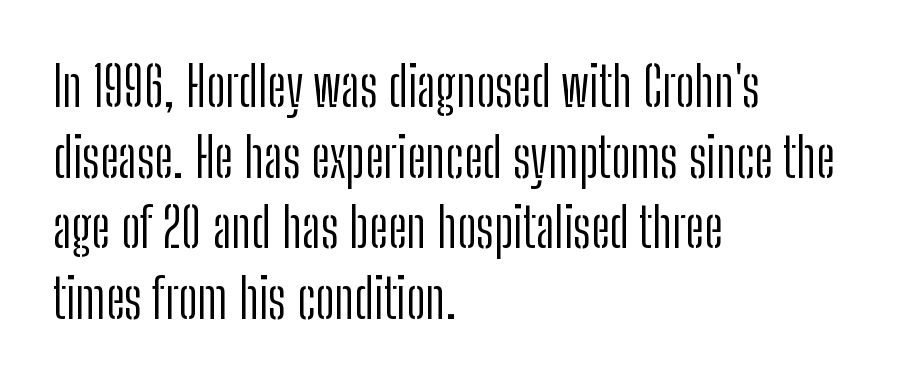
{"serif": "no", "italic": "no", "bold": "no", "weight": "light", "width": "condensed", "stroke_contrast": "low", "x_height": "medium", "monospaced": "no", "underline": "no", "align": "left", "line_spacing": "normal", "line_spacing_ratio": 1.31, "letter_spacing": "normal", "letter_spacing_em": 0.0, "glyph_px": 54}
